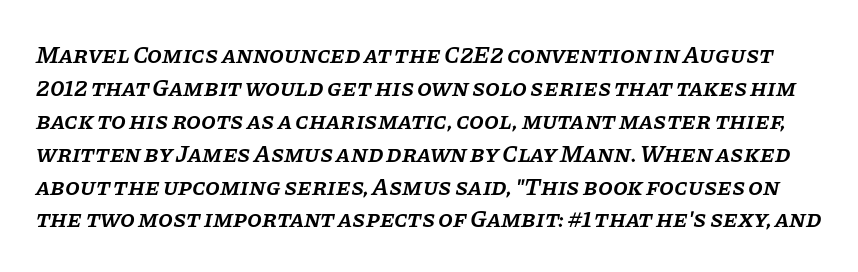
The whole block is typeset with a tilt. Compared with an ordinary text face, these strokes are moderately heavier — a semibold. Any mark beneath the type? The region is blank. Words appear dense and cohesive because spacing is normal. Evenly set lines give the paragraph a standard silhouette.
